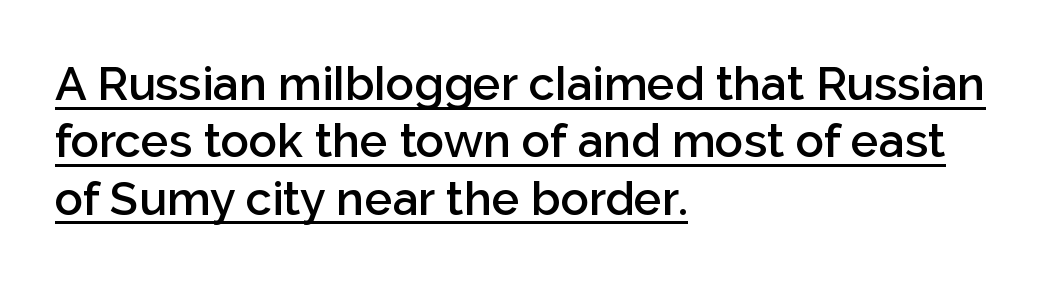
The image shows 47 px semibold sans-serif type, upright; set left-aligned, line spacing 1.22x, normal letter spacing, underlined; low stroke contrast and a medium x-height.
